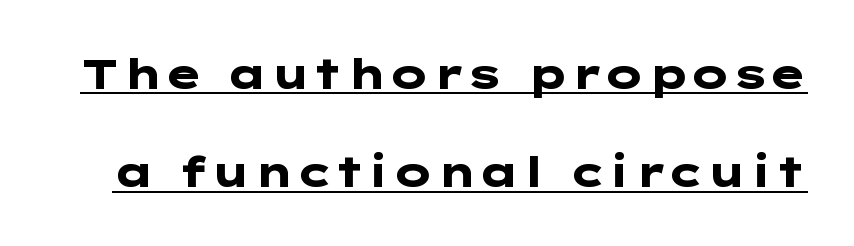
Q: Is the text bold? A: Yes.
Q: Is the text italic (slanted)? A: No, it is upright.
Q: Is the typeface a serif or a sans-serif typeface? A: Sans-serif.
Q: Is the text underlined? A: Yes.
Q: Is the spacing between letters normal or unusually wide? A: Normal.
Q: Is the spacing between lines tight, normal or loose? A: Loose.
Q: Width (condensed, normal, or wide)? A: Wide.
Q: Stroke contrast? A: Low.
Q: x-height? A: Medium.
